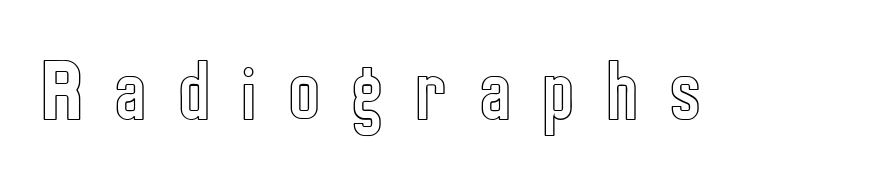
The image shows 68 px condensed type, upright; set unusually wide letter spacing (+0.46 em), not underlined; a medium x-height.
